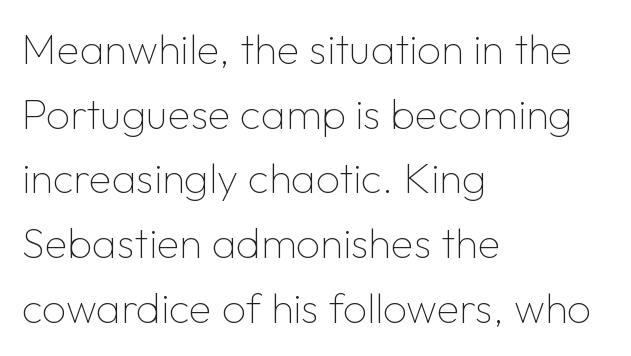
What kind of face is this? One without serifs — a sans. The typesetter chose a ragged-right arrangement here. Words float on clear page, feet unadorned. Glyph-to-glyph distance matches everyday printed text.
